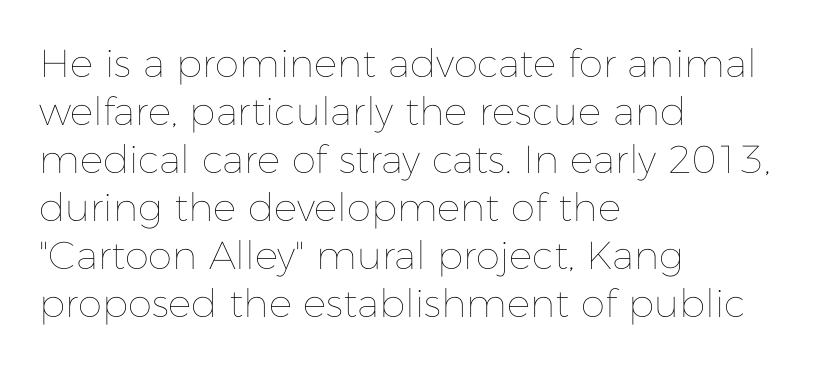
Q: Is the text bold? A: No.
Q: Is the text italic (slanted)? A: No, it is upright.
Q: Is the text underlined? A: No.
Q: How is the paragraph aligned? A: Left-aligned.
Q: Is the spacing between letters normal or unusually wide? A: Normal.
Q: Width (condensed, normal, or wide)? A: Normal.
Q: Stroke contrast? A: Low.
Q: x-height? A: Medium.
Q: Monospaced? A: No.
